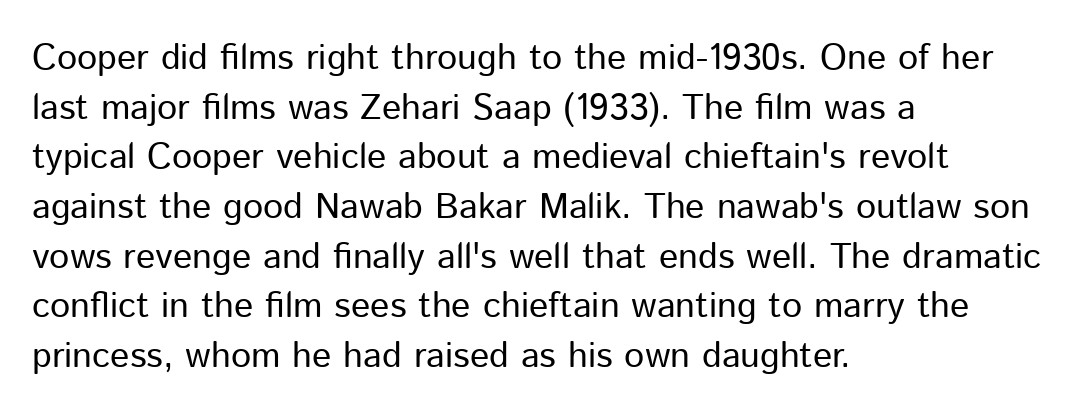
The image shows 36 px regular-weight sans-serif type, upright; set left-aligned, normal line spacing (1.38x), normal letter spacing, not underlined; low stroke contrast and a medium x-height.
